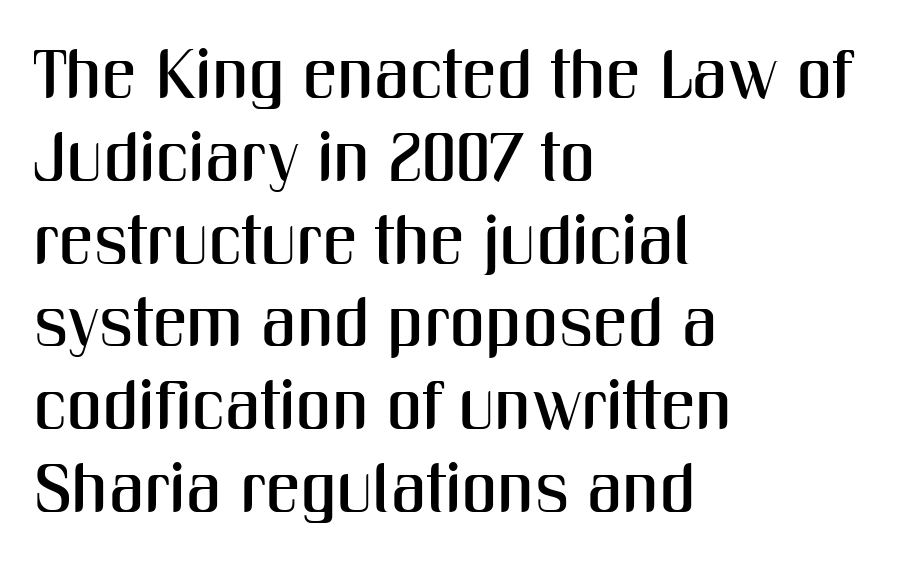
Any mark beneath the type? The region is blank. Each letter keeps its own natural width here, so spacing adapts to shape. Upright lettering throughout. The letters carry no serifs — their stems end cleanly without finishing strokes. Spacing between characters is what you'd get straight out of the box. Compared with a centered layout, this one pins lines to the left instead.
